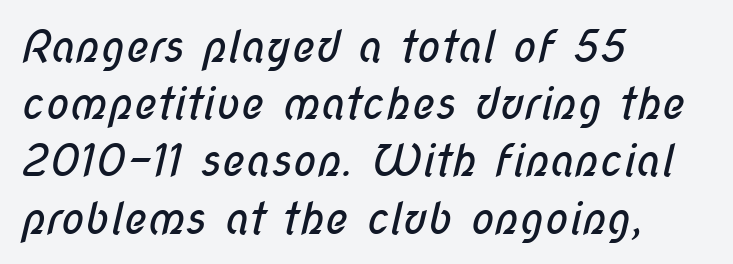
This rendering uses left alignment, leaving the right contour irregular. If you measured baseline to baseline, you'd find a middling distance. You can tell from the bare stems that sans-serif type was used. Think of a printed novel: that variable character pitch is what you see here.
